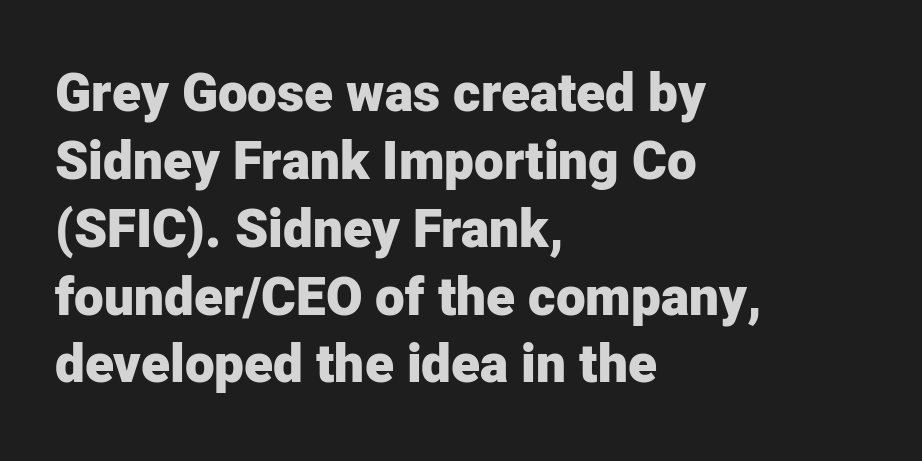
Q: Is the text bold? A: Yes.
Q: Is the text italic (slanted)? A: No, it is upright.
Q: Is the typeface a serif or a sans-serif typeface? A: Sans-serif.
Q: Is the text underlined? A: No.
Q: How is the paragraph aligned? A: Left-aligned.
Q: Is the spacing between letters normal or unusually wide? A: Normal.
Q: Is the spacing between lines tight, normal or loose? A: Normal.
Q: Width (condensed, normal, or wide)? A: Normal.
Q: Stroke contrast? A: Low.
Q: x-height? A: Medium.
Q: Monospaced? A: No.
